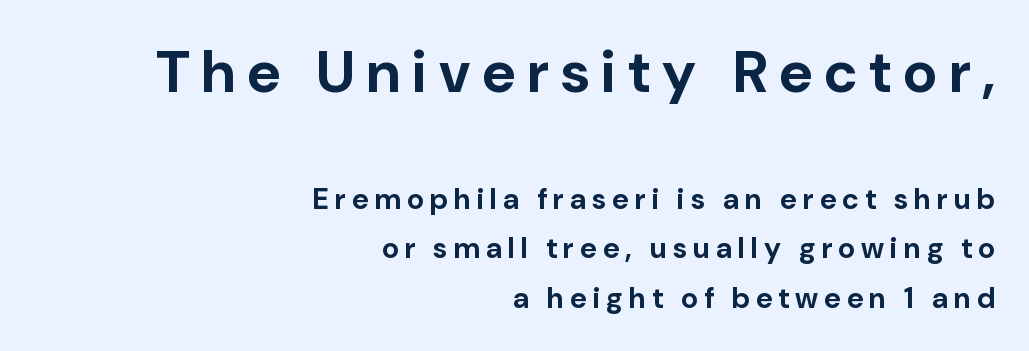
{"serif": "no", "italic": "no", "bold": "yes", "weight": "bold", "width": "normal", "stroke_contrast": "low", "x_height": "medium", "monospaced": "no", "underline": "no", "align": "right", "line_spacing_ratio": 1.71, "letter_spacing": "wide", "letter_spacing_em": 0.21, "larger_block": "first", "size_ratio": 2.0, "glyph_px": 58}
